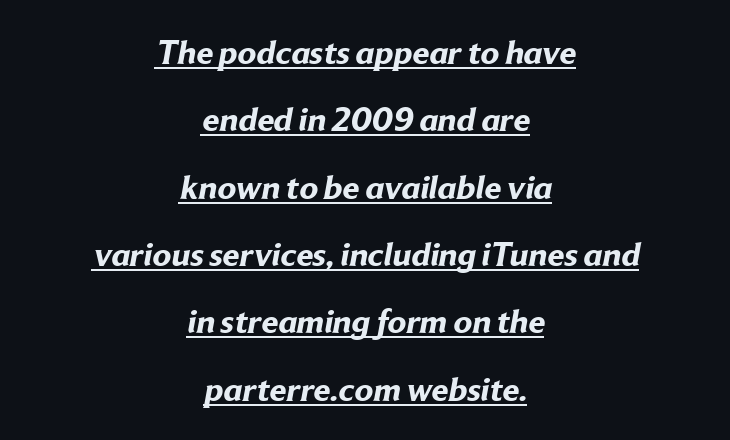
{"serif": "no", "bold": "yes", "weight": "bold", "width": "normal", "stroke_contrast": "low", "x_height": "medium", "monospaced": "no", "underline": "yes", "align": "center", "line_spacing": "loose", "line_spacing_ratio": 1.98, "letter_spacing": "normal", "letter_spacing_em": 0.0, "glyph_px": 34}
